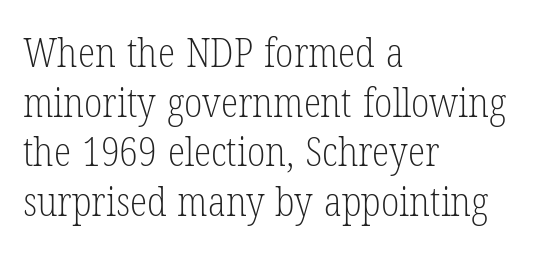
Q: Is the text bold? A: No.
Q: Is the text italic (slanted)? A: No, it is upright.
Q: Is the typeface a serif or a sans-serif typeface? A: Serif.
Q: Is the text underlined? A: No.
Q: How is the paragraph aligned? A: Left-aligned.
Q: Is the spacing between letters normal or unusually wide? A: Normal.
Q: Width (condensed, normal, or wide)? A: Condensed.
Q: Stroke contrast? A: Low.
Q: x-height? A: Medium.
Q: Monospaced? A: No.
